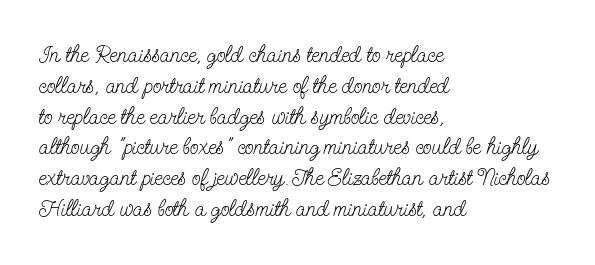
Q: Is the text bold? A: No.
Q: Is the text italic (slanted)? A: Yes.
Q: Is the text underlined? A: No.
Q: How is the paragraph aligned? A: Left-aligned.
Q: Is the spacing between letters normal or unusually wide? A: Normal.
Q: Is the spacing between lines tight, normal or loose? A: Normal.
